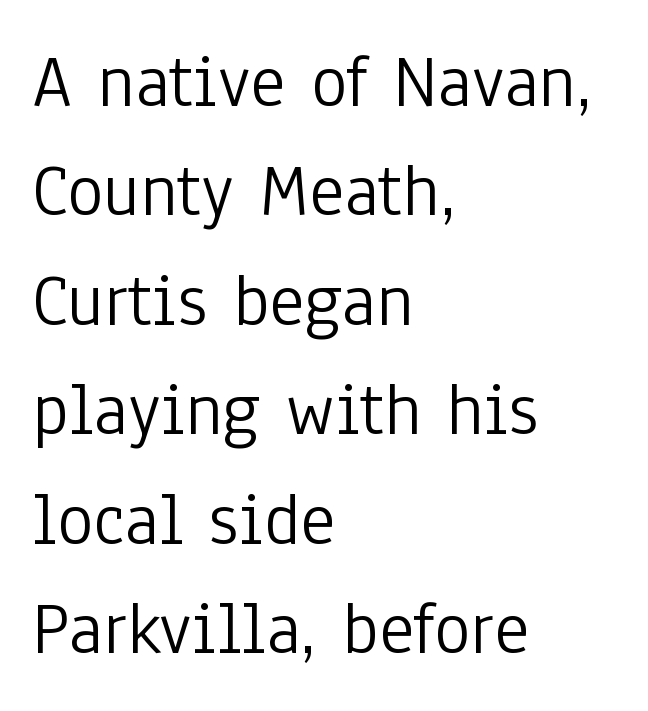
{"serif": "no", "italic": "no", "bold": "no", "weight": "light", "width": "condensed", "stroke_contrast": "low", "x_height": "medium", "monospaced": "no", "underline": "no", "align": "left", "line_spacing": "normal", "line_spacing_ratio": 1.44, "letter_spacing": "normal", "letter_spacing_em": 0.0, "glyph_px": 76}
